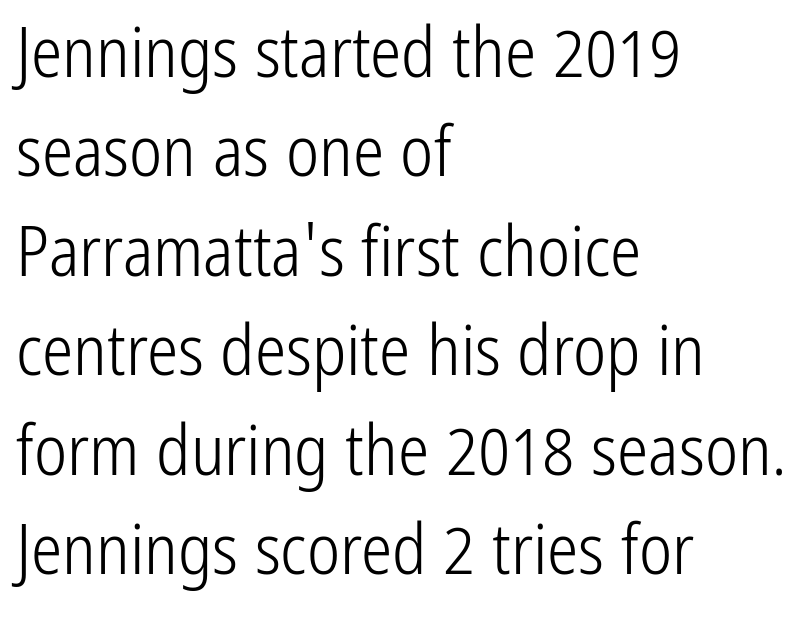
The image shows 70 px light, condensed sans-serif type, upright; set left-aligned, normal line spacing (1.42x), normal letter spacing, not underlined; low stroke contrast and a medium x-height.
